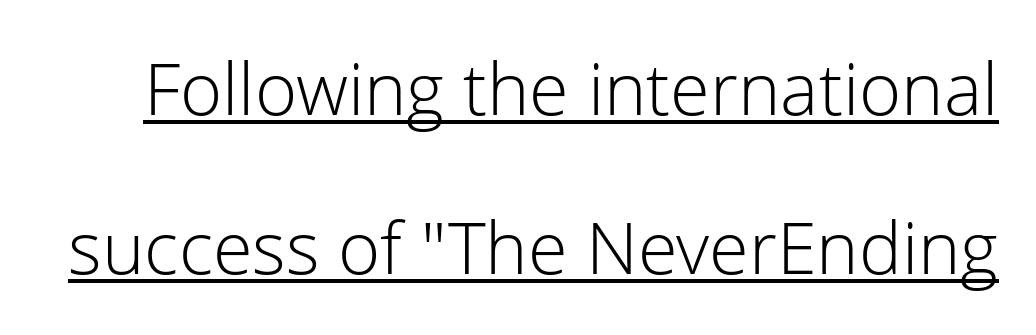
Q: Is the text bold? A: No.
Q: Is the text italic (slanted)? A: No, it is upright.
Q: Is the typeface a serif or a sans-serif typeface? A: Sans-serif.
Q: Is the text underlined? A: Yes.
Q: Is the spacing between letters normal or unusually wide? A: Normal.
Q: Is the spacing between lines tight, normal or loose? A: Loose.
Q: Width (condensed, normal, or wide)? A: Normal.
Q: Stroke contrast? A: Low.
Q: x-height? A: Medium.
Q: Monospaced? A: No.
